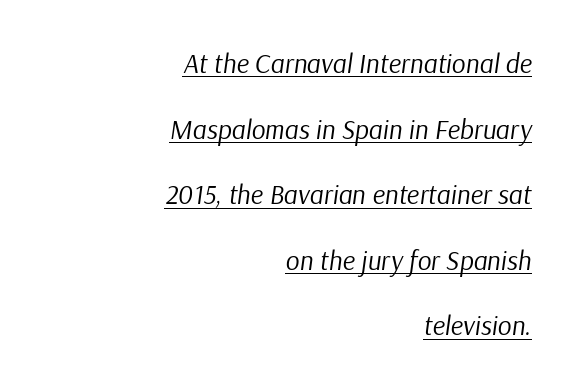
Q: Is the text bold? A: No.
Q: Is the text italic (slanted)? A: Yes, it leans right by about 9 degrees.
Q: Is the text underlined? A: Yes.
Q: How is the paragraph aligned? A: Right-aligned.
Q: Is the spacing between letters normal or unusually wide? A: Normal.
Q: Is the spacing between lines tight, normal or loose? A: Loose.
